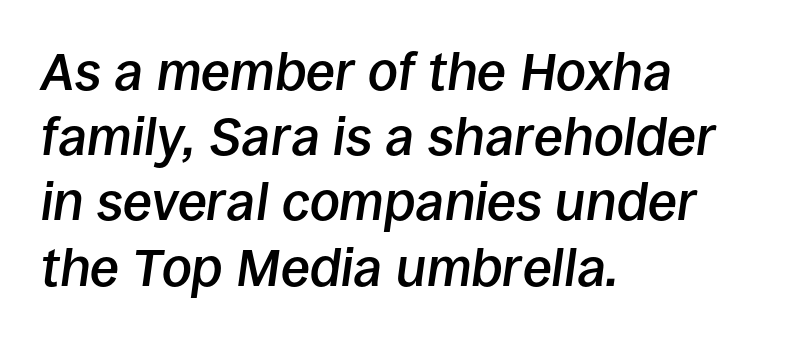
Q: Is the text bold? A: Semi-bold.
Q: Is the text italic (slanted)? A: Yes, it leans right by about 8 degrees.
Q: Is the text underlined? A: No.
Q: How is the paragraph aligned? A: Left-aligned.
Q: Is the spacing between letters normal or unusually wide? A: Normal.
Q: Width (condensed, normal, or wide)? A: Normal.
Q: Stroke contrast? A: Low.
Q: x-height? A: Large.
Q: Monospaced? A: No.
